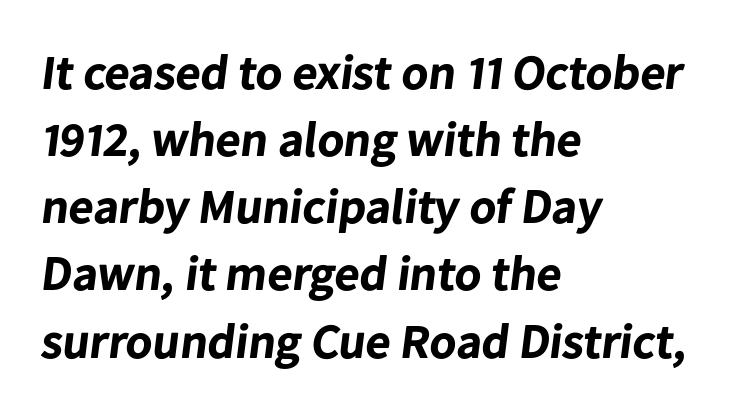
{"serif": "no", "bold": "yes", "weight": "bold", "width": "normal", "stroke_contrast": "low", "x_height": "medium", "monospaced": "no", "underline": "no", "align": "left", "line_spacing": "normal", "line_spacing_ratio": 1.37, "letter_spacing": "normal", "letter_spacing_em": 0.0, "glyph_px": 49}
